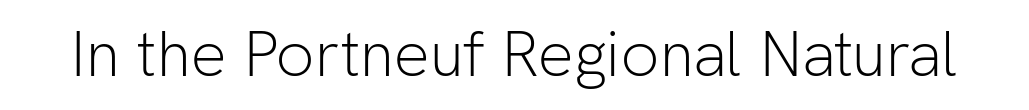
Q: Is the text bold? A: No.
Q: Is the text italic (slanted)? A: No, it is upright.
Q: Is the typeface a serif or a sans-serif typeface? A: Sans-serif.
Q: Is the text underlined? A: No.
Q: Is the spacing between letters normal or unusually wide? A: Normal.
Q: Width (condensed, normal, or wide)? A: Normal.
Q: Stroke contrast? A: Low.
Q: x-height? A: Medium.
Q: Monospaced? A: No.
